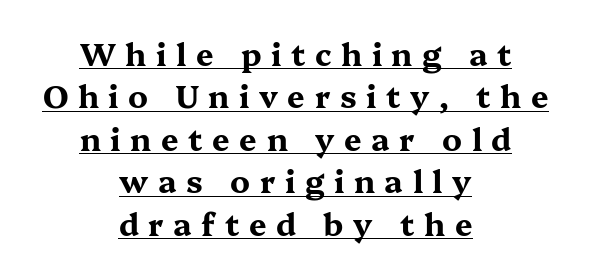
Q: Is the text bold? A: Yes.
Q: Is the text italic (slanted)? A: No, it is upright.
Q: Is the typeface a serif or a sans-serif typeface? A: Serif.
Q: Is the text underlined? A: Yes.
Q: How is the paragraph aligned? A: Centered.
Q: Is the spacing between letters normal or unusually wide? A: Unusually wide.
Q: Is the spacing between lines tight, normal or loose? A: Normal.
Q: Width (condensed, normal, or wide)? A: Wide.
Q: Stroke contrast? A: Medium.
Q: x-height? A: Medium.
Q: Monospaced? A: No.
